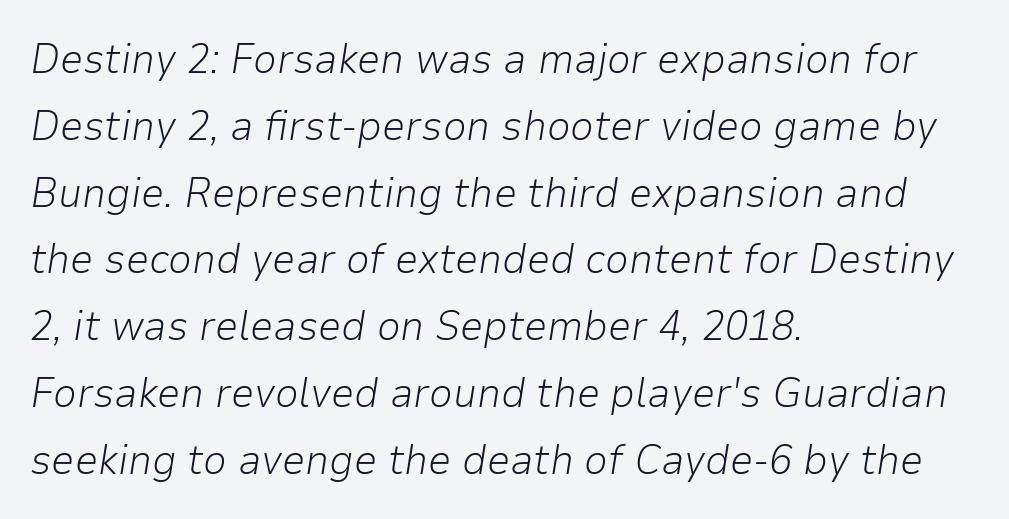
Q: Is the text bold? A: No.
Q: Is the text italic (slanted)? A: Yes, it leans right by about 9 degrees.
Q: Is the text underlined? A: No.
Q: How is the paragraph aligned? A: Left-aligned.
Q: Is the spacing between letters normal or unusually wide? A: Normal.
Q: Is the spacing between lines tight, normal or loose? A: Normal.
Q: Width (condensed, normal, or wide)? A: Normal.
Q: Stroke contrast? A: Low.
Q: x-height? A: Medium.
Q: Monospaced? A: No.
